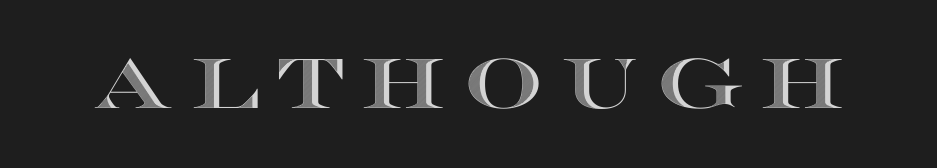
{"italic": "no", "width": "wide", "x_height": "large", "monospaced": "no", "underline": "no", "letter_spacing": "wide", "letter_spacing_em": 0.25, "glyph_px": 70}
